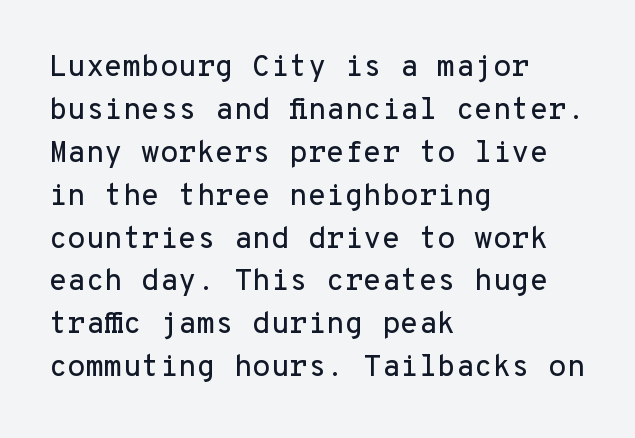
Is the block centered? No — it sits flush against the left margin. This is roman type, the default non-slanted kind. Looks like terminal output: every glyph gets an equal slot. Each letter's strokes conclude bluntly, with no projecting serifs.
